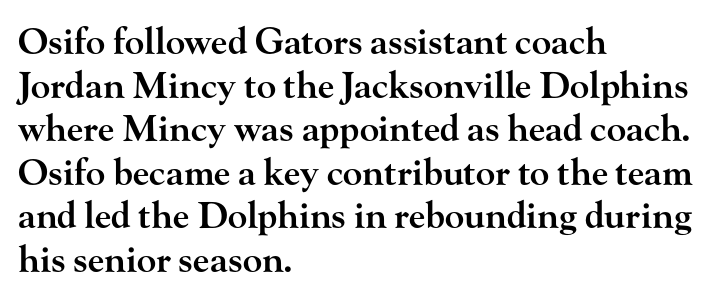
Anything drawn beneath the words? Only blank space. The horizontal fit of the characters is conventional and even. Italic: no, the glyphs are upright roman. Short and long lines alike share a common starting point at left. This sample uses a serif face. The passage shown is typed in a proportional face where columns would drift.
